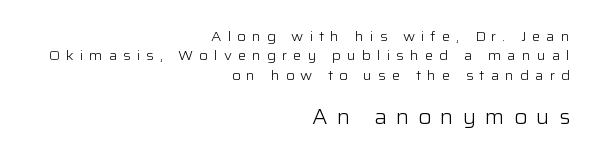
{"italic": "no", "bold": "no", "underline": "no", "align": "right", "line_spacing": "normal", "line_spacing_ratio": 1.39, "letter_spacing": "wide", "letter_spacing_em": 0.43, "larger_block": "second", "size_ratio": 1.5, "glyph_px": 21}
